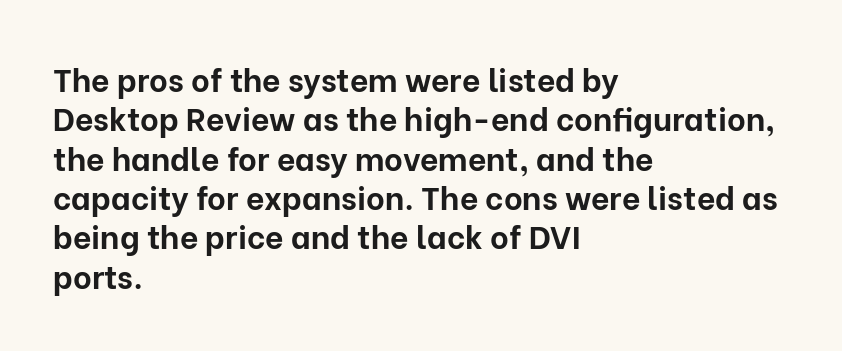
Quick note: underline off. Line starts are locked; line ends wander. Each letter keeps its own natural width here, so spacing adapts to shape. Its strokes are broad and dark, the hallmark of bold type.
